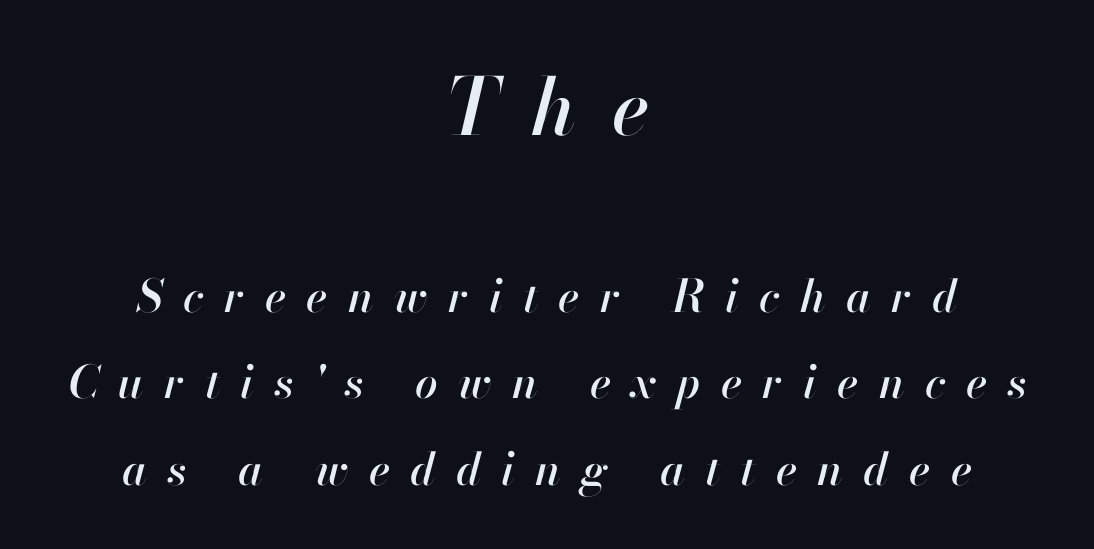
Q: Is the text italic (slanted)? A: Yes, it leans right by about 13 degrees.
Q: Is the text underlined? A: No.
Q: How is the paragraph aligned? A: Centered.
Q: Is the spacing between letters normal or unusually wide? A: Unusually wide.
Q: Is the spacing between lines tight, normal or loose? A: Loose.
Q: Which block of text is set in a larger size, the first (top) or the second (bottom)? A: The first (top) one.
Q: Width (condensed, normal, or wide)? A: Normal.
Q: Stroke contrast? A: High.
Q: x-height? A: Small.
Q: Monospaced? A: No.
